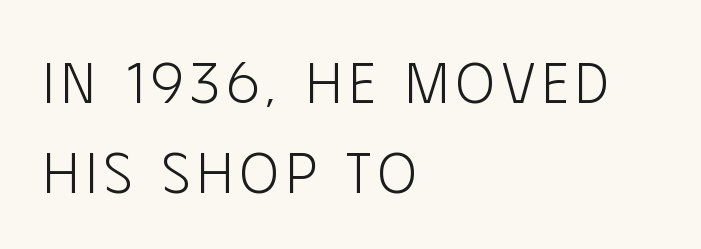
Baseline-to-baseline distance is the conventional proportion of letter height. Short and long lines alike share a common starting point at left. Unmarked baselines from the first word to the last. In terms of posture, this sample is upright.
